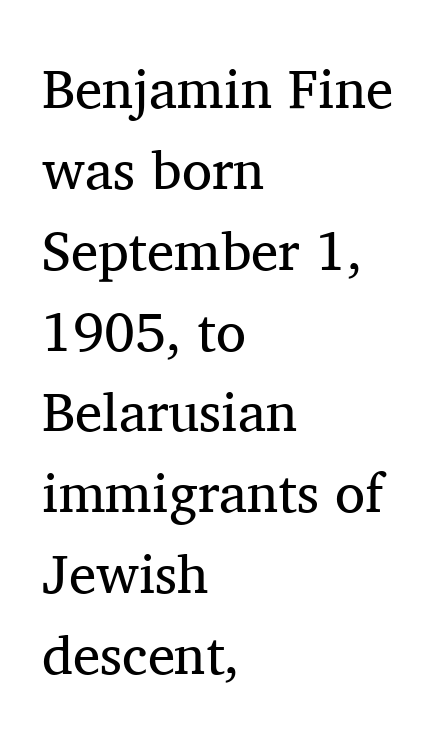
{"serif": "yes", "italic": "no", "bold": "no", "weight": "regular", "width": "normal", "stroke_contrast": "medium", "x_height": "medium", "monospaced": "no", "underline": "no", "align": "left", "line_spacing": "normal", "line_spacing_ratio": 1.47, "letter_spacing": "normal", "letter_spacing_em": 0.0, "glyph_px": 55}
